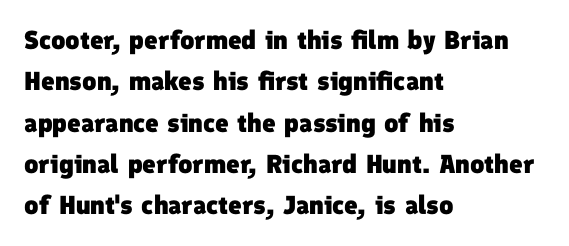
The image shows 26 px bold type; set left-aligned, normal line spacing (1.59x), normal letter spacing, not underlined.
